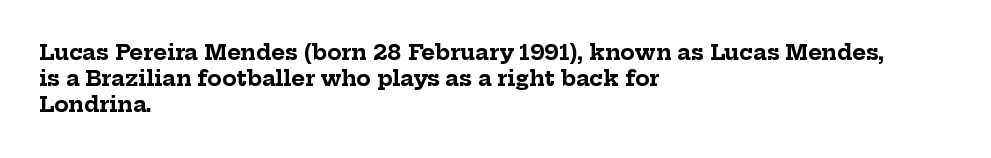
Does the weight exceed regular? Yes, all the way to bold. A typesetter would mark this as roman, not italic. The glyphs are unaccompanied by any horizontal stroke below them. Interline gaps are of average width in this sample. The horizontal fit of the characters is conventional and even.
